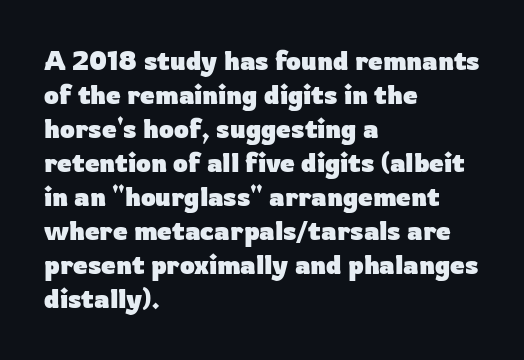
Q: Is the text bold? A: Yes.
Q: Is the text italic (slanted)? A: No, it is upright.
Q: Is the text underlined? A: No.
Q: How is the paragraph aligned? A: Left-aligned.
Q: Is the spacing between letters normal or unusually wide? A: Normal.
Q: Is the spacing between lines tight, normal or loose? A: Normal.
